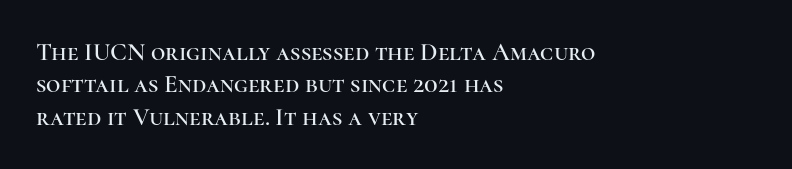
{"italic": "no", "underline": "no", "align": "left", "line_spacing": "normal", "line_spacing_ratio": 1.3, "letter_spacing": "normal", "letter_spacing_em": 0.0, "glyph_px": 25}
